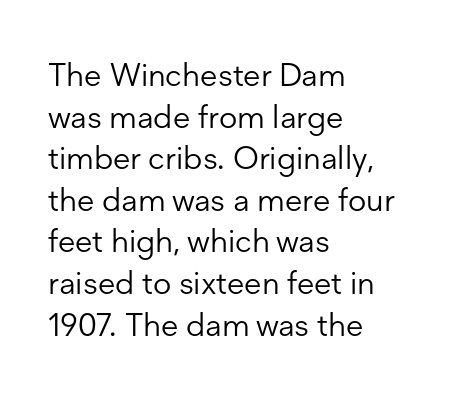
{"serif": "no", "italic": "no", "bold": "no", "weight": "light", "width": "normal", "stroke_contrast": "low", "x_height": "medium", "monospaced": "no", "underline": "no", "align": "left", "line_spacing": "normal", "line_spacing_ratio": 1.3, "letter_spacing": "normal", "letter_spacing_em": 0.0, "glyph_px": 32}
